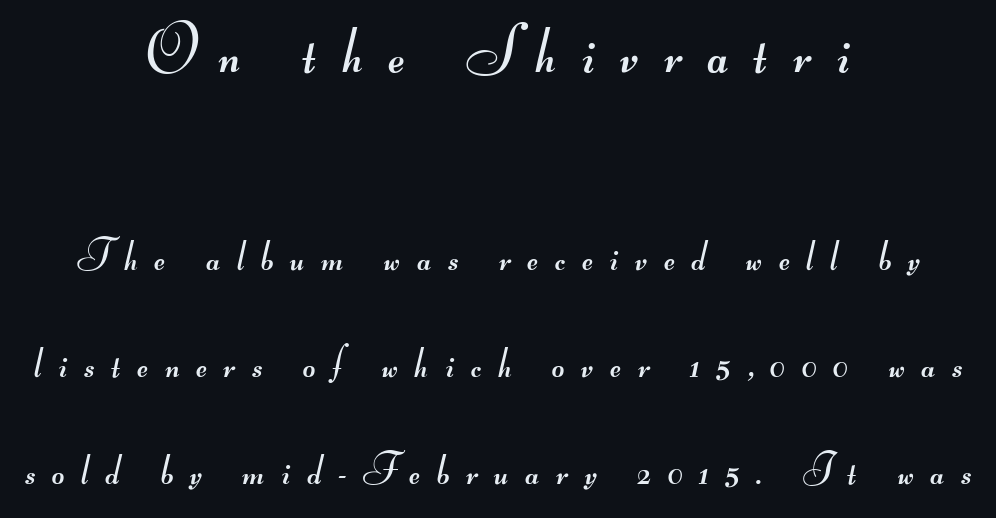
{"serif": "no", "bold": "no", "weight": "regular", "width": "wide", "stroke_contrast": "medium", "monospaced": "no", "underline": "no", "align": "center", "line_spacing": "loose", "line_spacing_ratio": 2.49, "letter_spacing": "wide", "letter_spacing_em": 0.39, "larger_block": "first", "size_ratio": 1.51, "glyph_px": 65}
